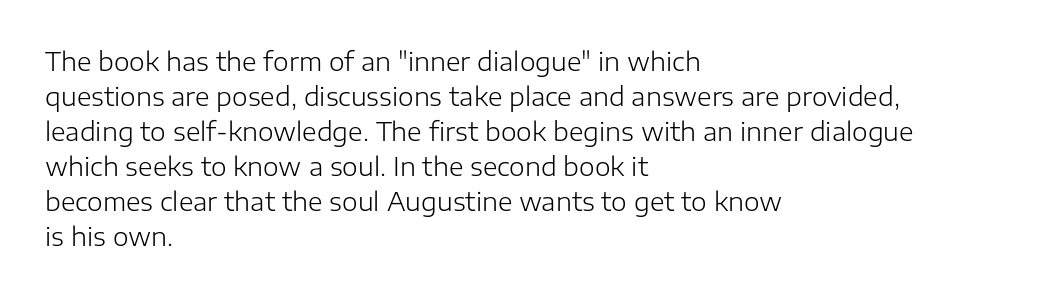
{"italic": "no", "bold": "no", "underline": "no", "align": "left", "line_spacing": "normal", "line_spacing_ratio": 1.4, "letter_spacing": "normal", "letter_spacing_em": 0.0, "glyph_px": 25}
